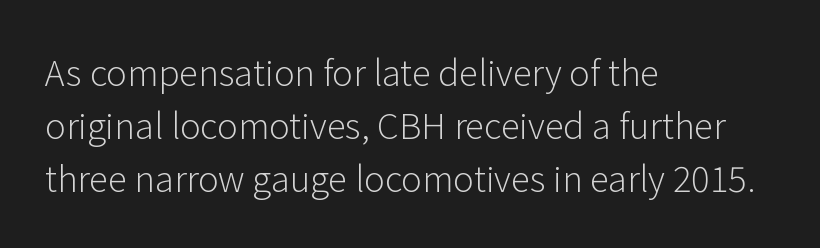
Q: Is the text bold? A: No.
Q: Is the text italic (slanted)? A: No, it is upright.
Q: Is the typeface a serif or a sans-serif typeface? A: Sans-serif.
Q: Is the text underlined? A: No.
Q: How is the paragraph aligned? A: Left-aligned.
Q: Is the spacing between letters normal or unusually wide? A: Normal.
Q: Is the spacing between lines tight, normal or loose? A: Normal.
Q: Width (condensed, normal, or wide)? A: Normal.
Q: Stroke contrast? A: Low.
Q: x-height? A: Medium.
Q: Monospaced? A: No.
